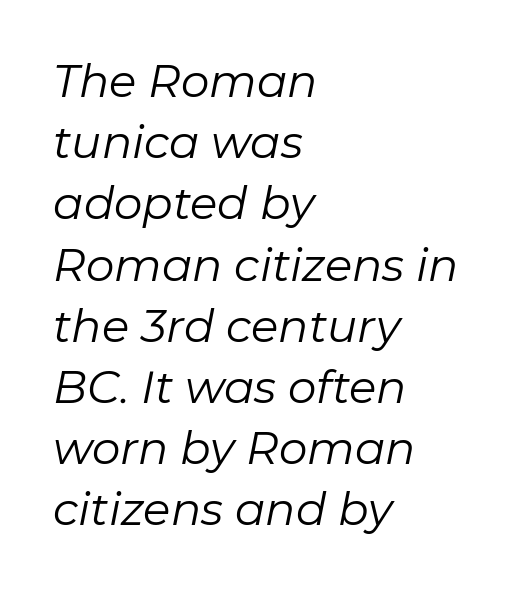
{"italic": "yes", "lean": "right", "slant_degrees": 11, "bold": "no", "weight": "regular", "width": "normal", "stroke_contrast": "low", "x_height": "medium", "monospaced": "no", "underline": "no", "align": "left", "line_spacing": "normal", "line_spacing_ratio": 1.36, "letter_spacing": "normal", "letter_spacing_em": 0.0, "glyph_px": 45}
